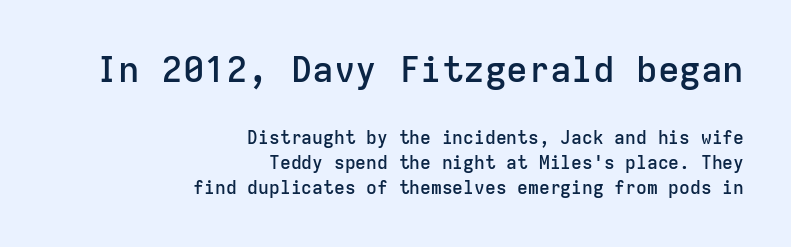
Look at the glyph heights: the upper group is clearly the bigger setting. Quick note: interline space is typical. Line ends are locked; line starts wander. No word sits above an underline. Look at the bottom of the vertical strokes: they stop flat, with no serifs. Its strokes are somewhat broadened, the hallmark of semibold type.
